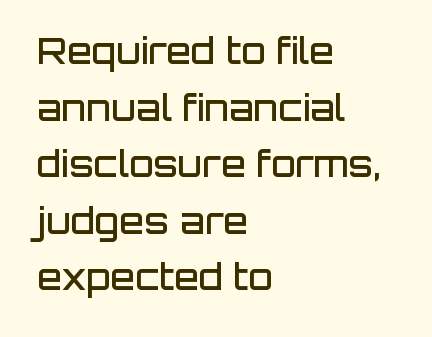
Glance below the letters and you will spot only blank space. Its strokes are somewhat broadened, the hallmark of semibold type. Horizontal bands of white between lines are of average thickness. Serifs: no, the terminals of the letterforms are clean. Proportional: the letters do not fall into vertical columns. The tracking reads as untouched default to a designer's eye.
